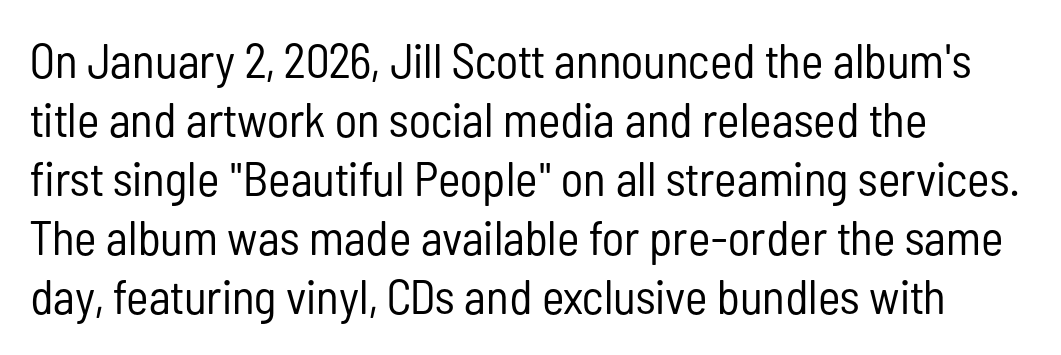
The lines in this sample share a left origin and differ only in where they stop. Type without underlining. The letters advance in unequal steps, a hallmark of proportional type. The letterforms sit at book weight or below. The font's upright variant was chosen for this text.
